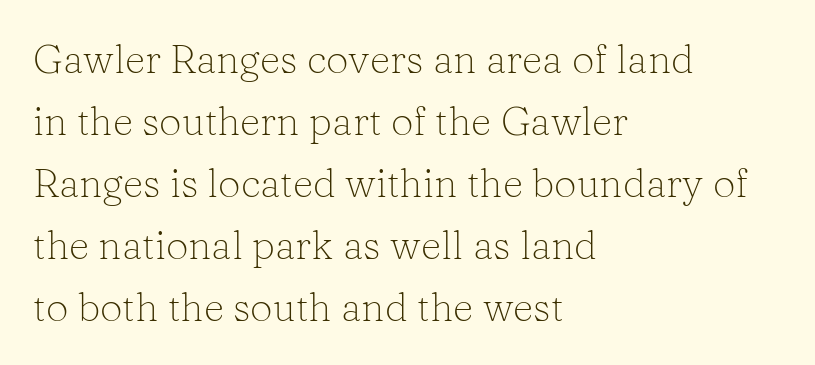
The image shows 40 px light serif type, upright; set left-aligned, normal line spacing (1.55x), normal letter spacing, not underlined; low stroke contrast and a medium x-height.
